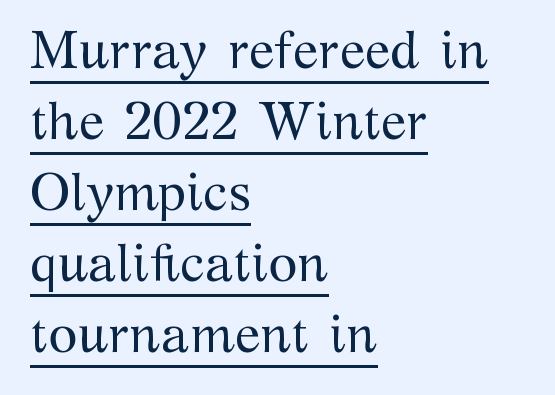
Q: Is the text bold? A: No.
Q: Is the text italic (slanted)? A: No, it is upright.
Q: Is the typeface a serif or a sans-serif typeface? A: Serif.
Q: Is the text underlined? A: Yes.
Q: How is the paragraph aligned? A: Left-aligned.
Q: Is the spacing between letters normal or unusually wide? A: Normal.
Q: Is the spacing between lines tight, normal or loose? A: Normal.
Q: Width (condensed, normal, or wide)? A: Normal.
Q: Stroke contrast? A: Medium.
Q: x-height? A: Medium.
Q: Monospaced? A: No.
